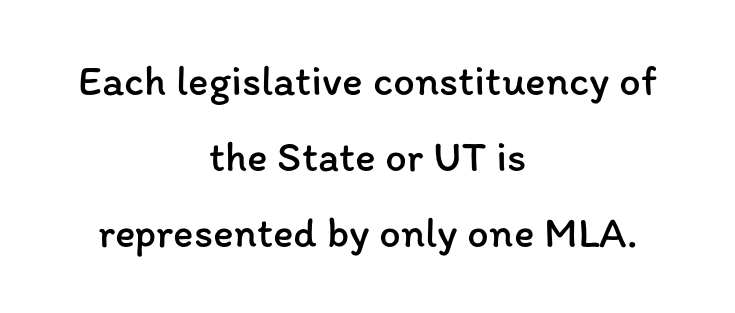
Q: Is the text bold? A: No.
Q: Is the text italic (slanted)? A: No, it is upright.
Q: Is the text underlined? A: No.
Q: How is the paragraph aligned? A: Centered.
Q: Is the spacing between letters normal or unusually wide? A: Normal.
Q: Width (condensed, normal, or wide)? A: Normal.
Q: Stroke contrast? A: Low.
Q: x-height? A: Medium.
Q: Monospaced? A: No.
